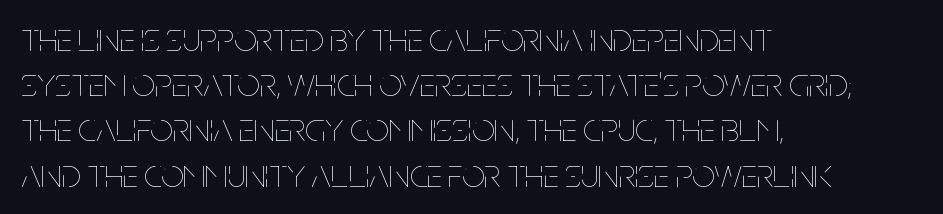
{"italic": "no", "bold": "no", "weight": "thin", "width": "condensed", "stroke_contrast": "low", "x_height": "large", "monospaced": "no", "underline": "no", "align": "left", "line_spacing": "tight", "line_spacing_ratio": 1.13, "letter_spacing": "normal", "letter_spacing_em": 0.0, "glyph_px": 40}
